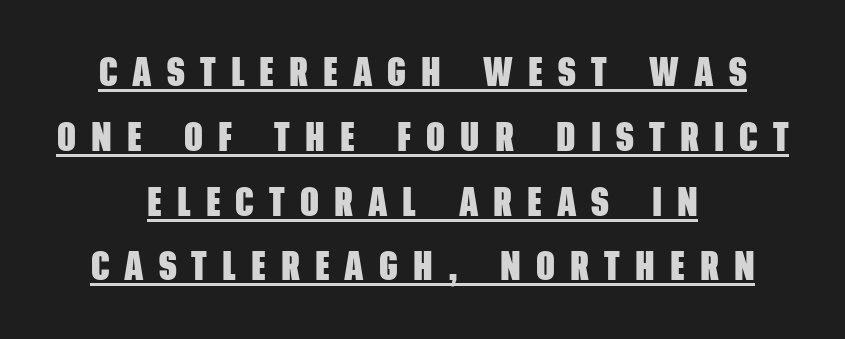
These lines are composed in type without serifs. Character widths vary here, with narrow letters taking less room than wide ones. The lines sit at an ordinary, default distance from one another. Does the weight exceed regular? Yes, all the way to bold. Compared with a flush-left layout, this one balances lines on the center instead.
